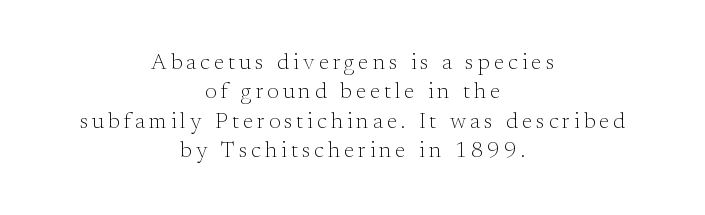
{"italic": "no", "bold": "no", "underline": "no", "align": "center", "line_spacing": "normal", "line_spacing_ratio": 1.33, "glyph_px": 22}
